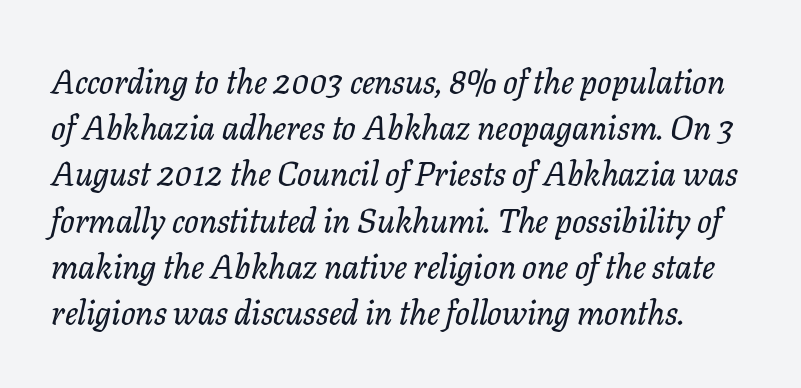
Q: Is the text italic (slanted)? A: Yes, it leans right by about 11 degrees.
Q: Is the typeface a serif or a sans-serif typeface? A: Serif.
Q: Is the text underlined? A: No.
Q: Is the spacing between letters normal or unusually wide? A: Normal.
Q: Is the spacing between lines tight, normal or loose? A: Normal.
Q: Width (condensed, normal, or wide)? A: Normal.
Q: Stroke contrast? A: Low.
Q: x-height? A: Medium.
Q: Monospaced? A: No.
